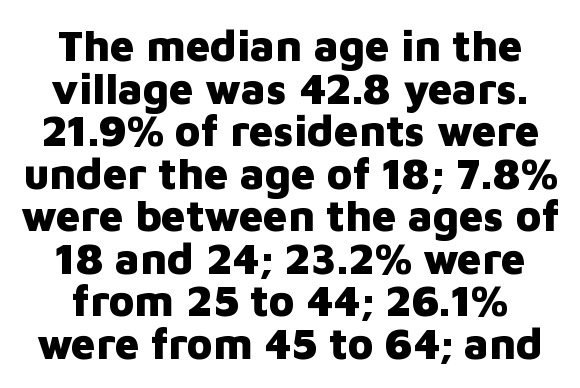
{"serif": "no", "italic": "no", "bold": "yes", "weight": "heavy", "width": "normal", "stroke_contrast": "low", "x_height": "medium", "monospaced": "no", "underline": "no", "line_spacing": "tight", "line_spacing_ratio": 0.99, "letter_spacing": "normal", "letter_spacing_em": 0.0, "glyph_px": 43}
